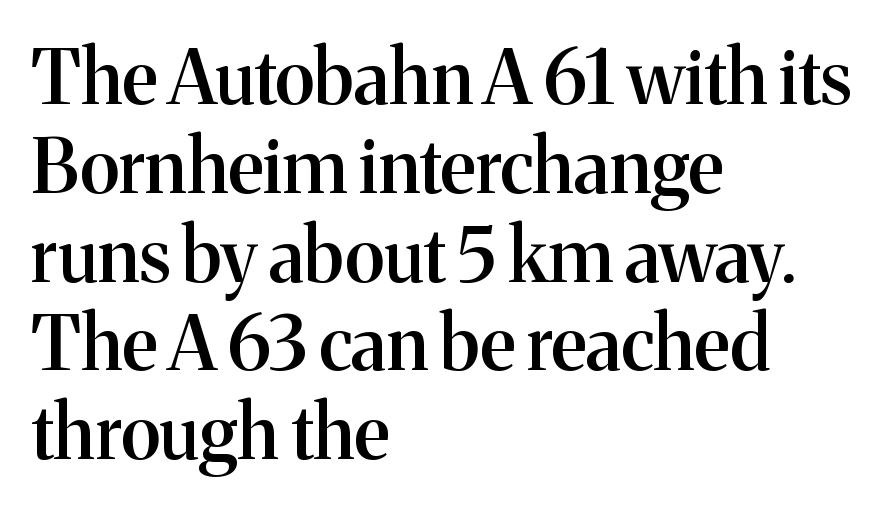
Q: Is the text bold? A: Semi-bold.
Q: Is the text italic (slanted)? A: No, it is upright.
Q: Is the typeface a serif or a sans-serif typeface? A: Serif.
Q: Is the text underlined? A: No.
Q: How is the paragraph aligned? A: Left-aligned.
Q: Is the spacing between letters normal or unusually wide? A: Normal.
Q: Width (condensed, normal, or wide)? A: Normal.
Q: Stroke contrast? A: Medium.
Q: x-height? A: Medium.
Q: Monospaced? A: No.
